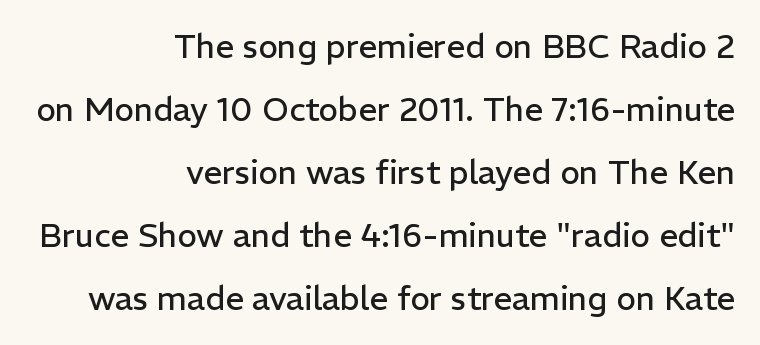
The image shows 33 px regular-weight sans-serif type, upright; set right-aligned, loose line spacing (1.91x), normal letter spacing, not underlined; low stroke contrast and a medium x-height.
